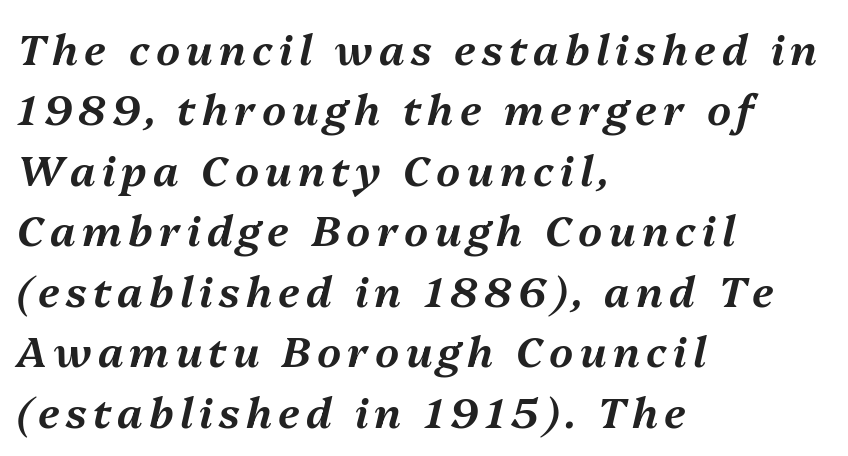
The image shows 42 px text type, italic (leaning right); set left-aligned, normal line spacing (1.44x), not underlined; medium stroke contrast and a medium x-height.
